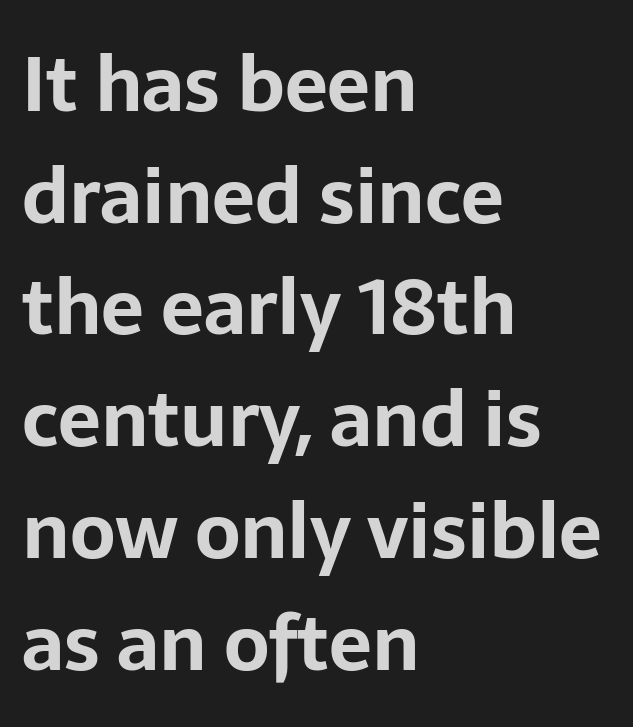
The image shows 76 px bold sans-serif type, upright; set left-aligned, normal line spacing (1.47x), normal letter spacing, not underlined; low stroke contrast and a medium x-height.
